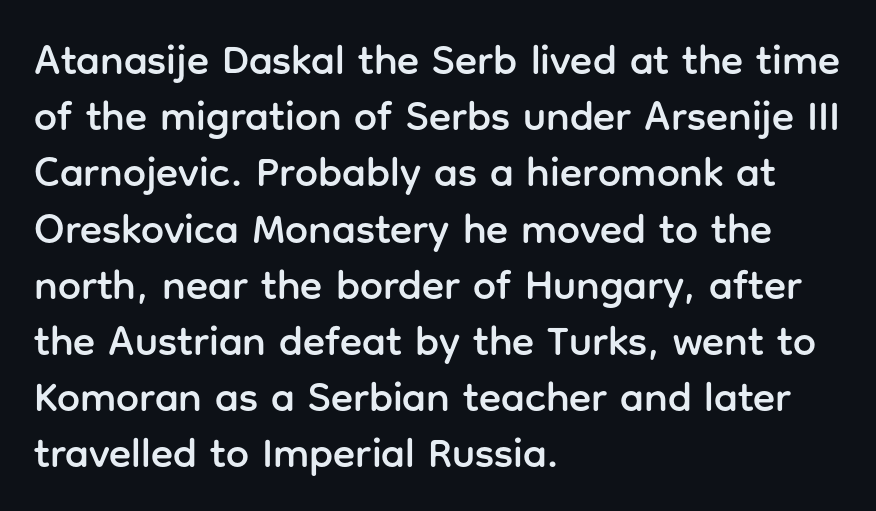
{"serif": "no", "italic": "no", "width": "normal", "stroke_contrast": "low", "x_height": "medium", "monospaced": "no", "underline": "no", "align": "left", "line_spacing": "normal", "line_spacing_ratio": 1.37, "letter_spacing": "normal", "letter_spacing_em": 0.0, "glyph_px": 41}
